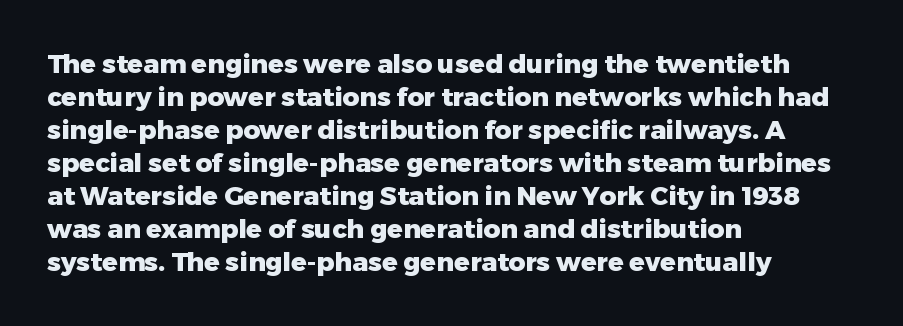
Q: Is the text bold? A: Yes.
Q: Is the text italic (slanted)? A: No, it is upright.
Q: Is the text underlined? A: No.
Q: How is the paragraph aligned? A: Left-aligned.
Q: Is the spacing between letters normal or unusually wide? A: Normal.
Q: Is the spacing between lines tight, normal or loose? A: Normal.
